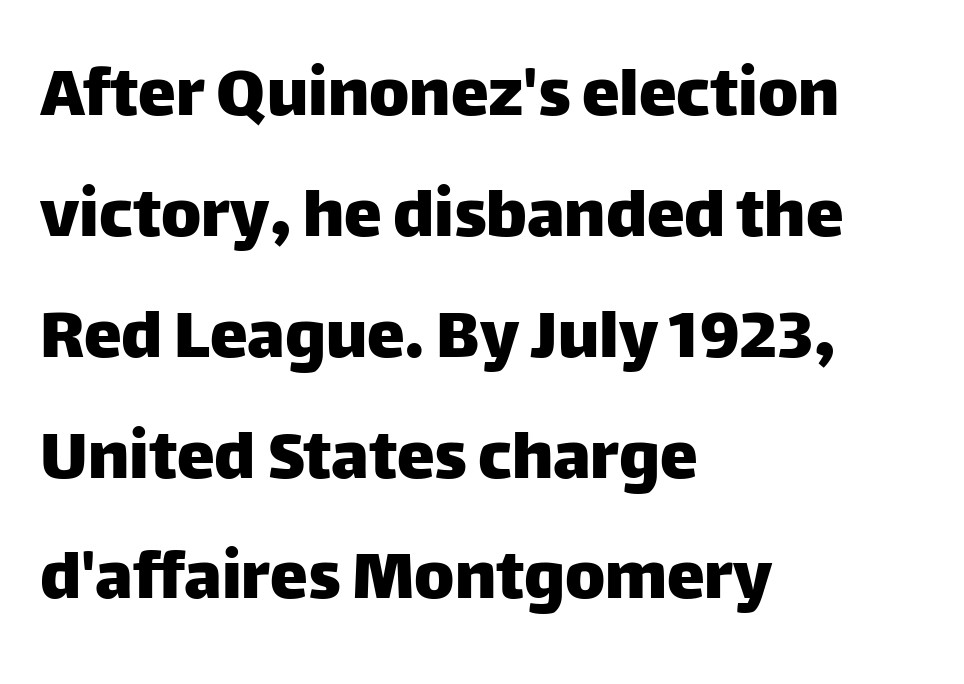
Q: Is the text italic (slanted)? A: No, it is upright.
Q: Is the typeface a serif or a sans-serif typeface? A: Sans-serif.
Q: Is the text underlined? A: No.
Q: How is the paragraph aligned? A: Left-aligned.
Q: Is the spacing between letters normal or unusually wide? A: Normal.
Q: Is the spacing between lines tight, normal or loose? A: Normal.
Q: Width (condensed, normal, or wide)? A: Normal.
Q: Stroke contrast? A: Low.
Q: x-height? A: Large.
Q: Monospaced? A: No.
